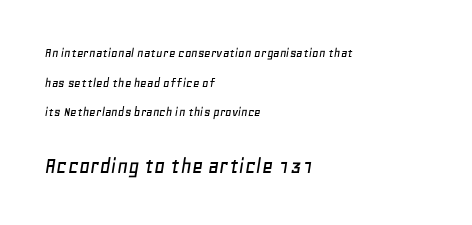
Bigger letters appear in the bottom chunk; the top chunk is reduced. Short and long lines alike share a common starting point at left. The specimen reads as italic at a glance. Glyph-to-glyph distance matches everyday printed text.
